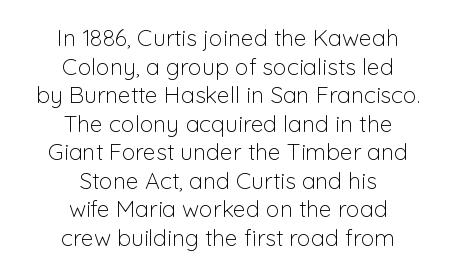
{"italic": "no", "bold": "no", "underline": "no", "align": "center", "line_spacing_ratio": 1.24, "letter_spacing": "normal", "letter_spacing_em": 0.0, "glyph_px": 23}
